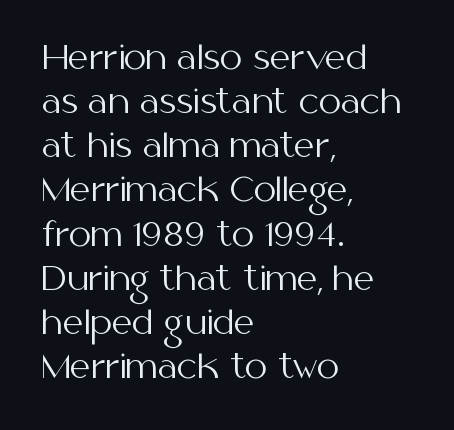
{"serif": "no", "italic": "no", "bold": "no", "weight": "regular", "width": "normal", "stroke_contrast": "medium", "x_height": "medium", "monospaced": "no", "underline": "no", "align": "left", "line_spacing": "normal", "line_spacing_ratio": 1.38, "letter_spacing": "normal", "letter_spacing_em": 0.0, "glyph_px": 32}
